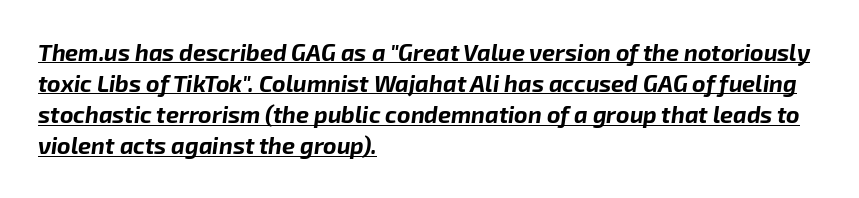
The image shows 23 px bold type, italic (leaning right); set left-aligned, normal line spacing (1.35x), normal letter spacing, underlined.
